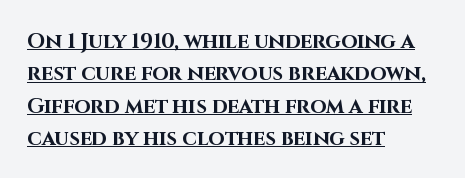
Nobody touched the tracking dial on this one. Typesetter's note: full bold, strokes at maximum text heaviness. Like a heading marked for emphasis, these lines bear an underscore. Quick note: interline space is typical. Posture: upright roman. All the whitespace from short lines collects on the right.
